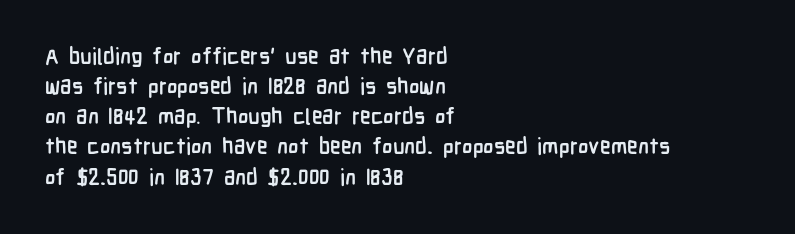
{"italic": "no", "bold": "yes", "underline": "no", "align": "left", "line_spacing": "normal", "line_spacing_ratio": 1.37, "letter_spacing": "normal", "letter_spacing_em": 0.0, "glyph_px": 22}
